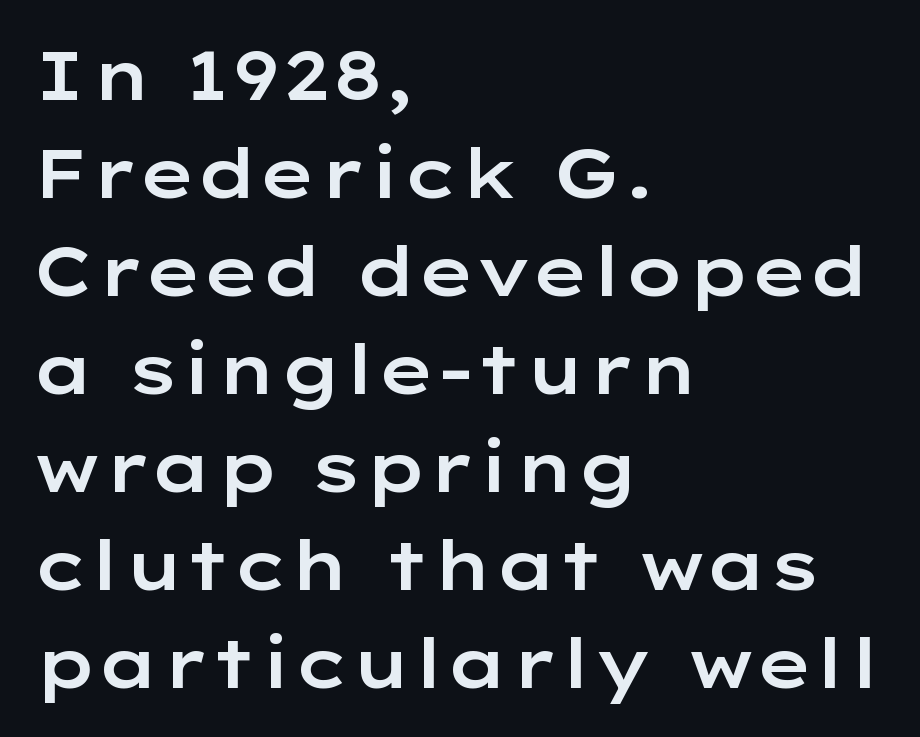
{"serif": "no", "italic": "no", "width": "wide", "stroke_contrast": "low", "x_height": "medium", "monospaced": "no", "underline": "no", "align": "left", "line_spacing": "normal", "line_spacing_ratio": 1.44, "letter_spacing": "normal", "letter_spacing_em": 0.0, "glyph_px": 68}
